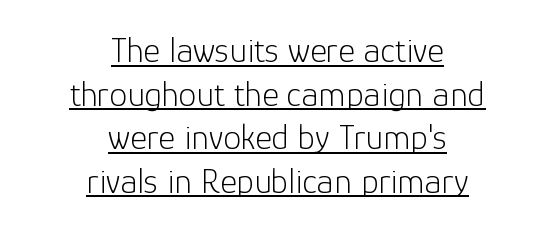
{"serif": "no", "italic": "no", "bold": "no", "weight": "light", "width": "normal", "stroke_contrast": "low", "x_height": "medium", "monospaced": "no", "underline": "yes", "align": "center", "line_spacing_ratio": 1.21, "letter_spacing": "normal", "letter_spacing_em": 0.0, "glyph_px": 36}
